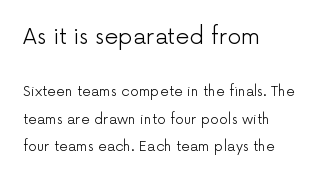
Baseline-to-baseline distance is far greater than the letter height. The letterforms sit at book weight or below. The setting favours the left margin, as ordinary paragraphs usually do. Vertical strokes here are truly vertical. Bare-footed words on every line. The line texture is even and compact thanks to regular tracking.
